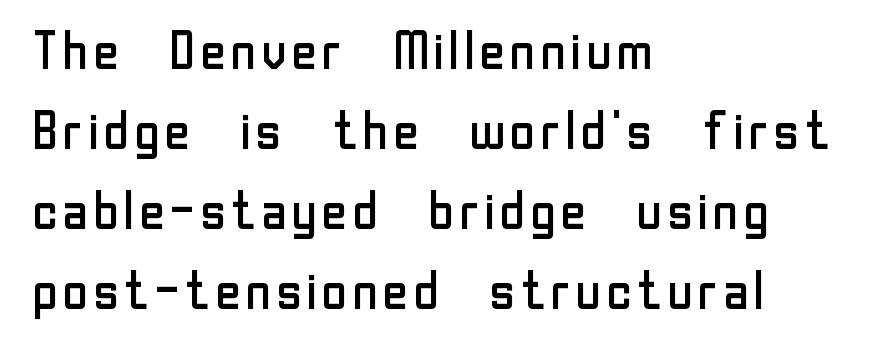
Tracking value appears to be zero — textbook default spacing. Rendered with straight, roman letterforms. Is the block centered? No — it sits flush against the left margin. Any mark beneath the type? The region is blank.
